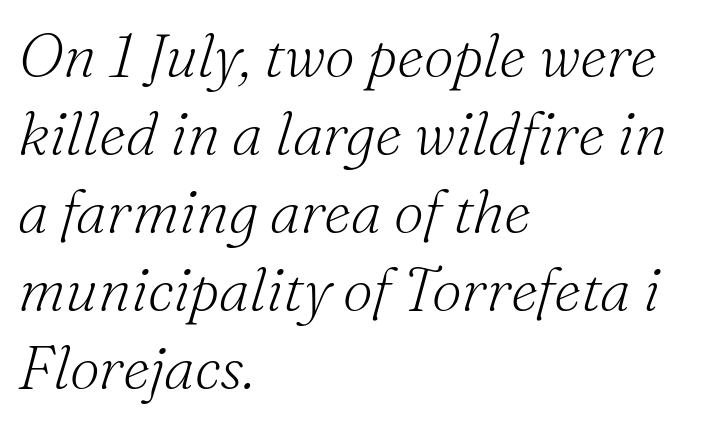
The image shows 60 px light serif type, italic (leaning right); set left-aligned, normal line spacing (1.3x), normal letter spacing, not underlined; medium stroke contrast and a small x-height.
